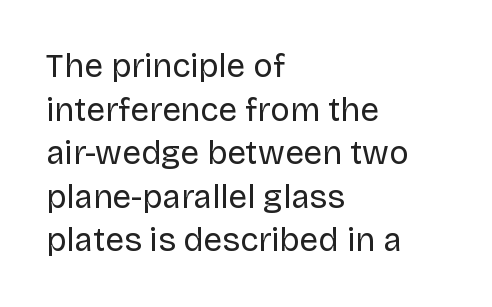
Q: Is the text bold? A: No.
Q: Is the text italic (slanted)? A: No, it is upright.
Q: Is the typeface a serif or a sans-serif typeface? A: Sans-serif.
Q: Is the text underlined? A: No.
Q: How is the paragraph aligned? A: Left-aligned.
Q: Is the spacing between letters normal or unusually wide? A: Normal.
Q: Is the spacing between lines tight, normal or loose? A: Normal.
Q: Width (condensed, normal, or wide)? A: Normal.
Q: Stroke contrast? A: Low.
Q: x-height? A: Large.
Q: Monospaced? A: No.
